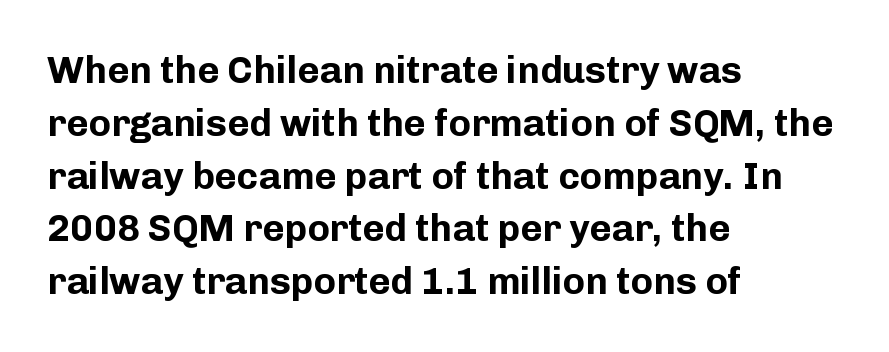
Does the lettering tilt? It doesn't — this is upright. How are the letters spaced? Ordinarily, with no added tracking. The space beneath each line is pristine and unruled. One-word summary of the alignment: left.
